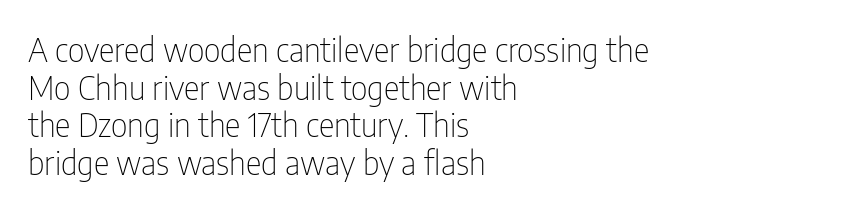
Q: Is the text bold? A: No.
Q: Is the text italic (slanted)? A: No, it is upright.
Q: Is the typeface a serif or a sans-serif typeface? A: Sans-serif.
Q: Is the text underlined? A: No.
Q: How is the paragraph aligned? A: Left-aligned.
Q: Is the spacing between letters normal or unusually wide? A: Normal.
Q: Is the spacing between lines tight, normal or loose? A: Tight.
Q: Width (condensed, normal, or wide)? A: Condensed.
Q: Stroke contrast? A: Low.
Q: x-height? A: Medium.
Q: Monospaced? A: No.
